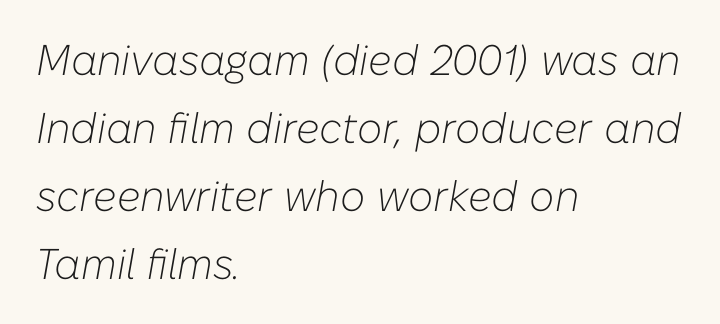
The image shows 43 px light type, italic (leaning right); set left-aligned, normal line spacing (1.58x), normal letter spacing, not underlined; low stroke contrast and a medium x-height.
